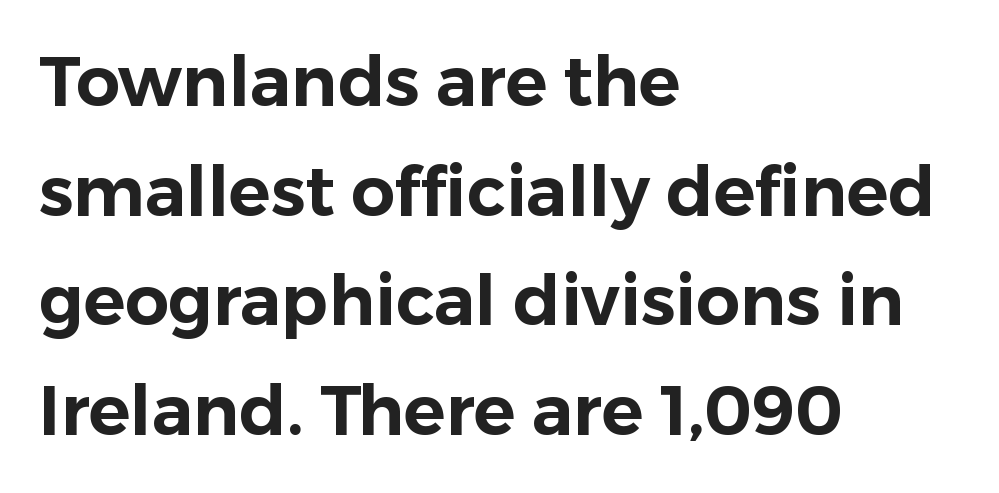
The image shows 69 px sans-serif type, upright; set left-aligned, normal line spacing (1.59x), normal letter spacing, not underlined; low stroke contrast and a medium x-height.
